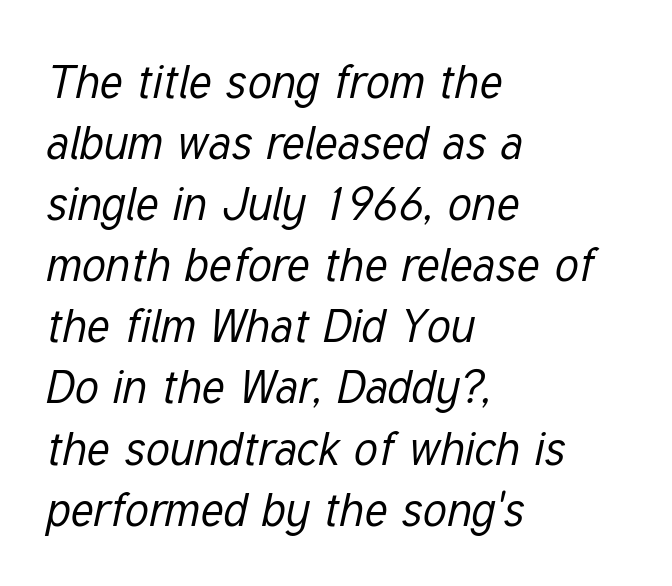
{"italic": "yes", "lean": "right", "slant_degrees": 12, "bold": "no", "weight": "regular", "width": "condensed", "stroke_contrast": "low", "x_height": "medium", "monospaced": "no", "underline": "no", "align": "left", "line_spacing": "normal", "line_spacing_ratio": 1.3, "letter_spacing": "normal", "letter_spacing_em": 0.0, "glyph_px": 47}
